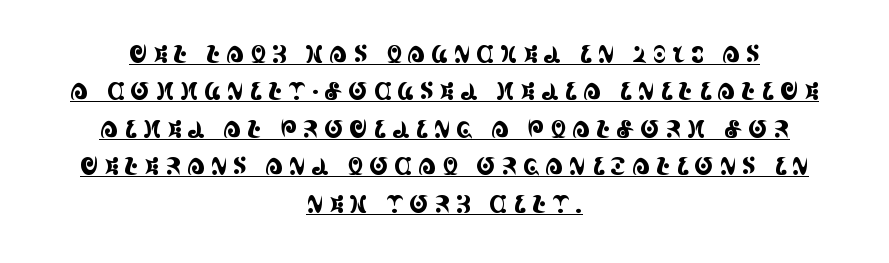
{"italic": "no", "underline": "yes", "align": "center", "line_spacing": "normal", "line_spacing_ratio": 1.63, "letter_spacing": "wide", "letter_spacing_em": 0.24, "glyph_px": 23}
